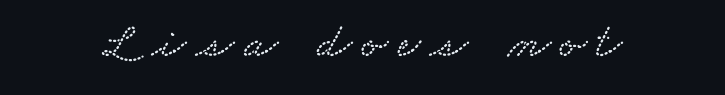
Q: Is the text underlined? A: No.
Q: Width (condensed, normal, or wide)? A: Wide.
Q: Stroke contrast? A: Low.
Q: x-height? A: Small.
Q: Monospaced? A: No.
